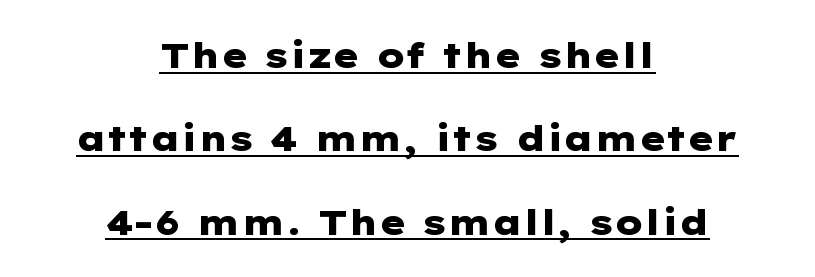
Q: Is the text bold? A: Yes.
Q: Is the text italic (slanted)? A: No, it is upright.
Q: Is the typeface a serif or a sans-serif typeface? A: Sans-serif.
Q: Is the text underlined? A: Yes.
Q: How is the paragraph aligned? A: Centered.
Q: Is the spacing between letters normal or unusually wide? A: Normal.
Q: Is the spacing between lines tight, normal or loose? A: Loose.
Q: Width (condensed, normal, or wide)? A: Wide.
Q: Stroke contrast? A: Low.
Q: x-height? A: Medium.
